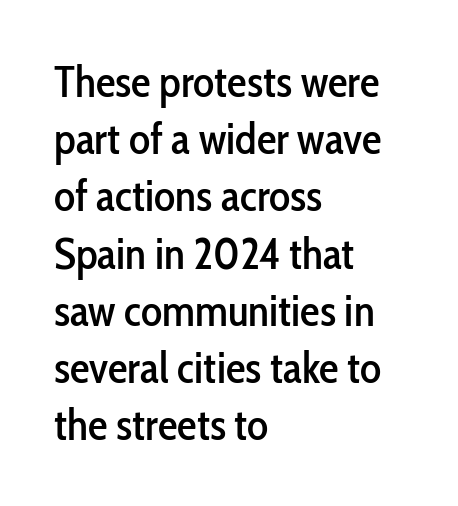
{"serif": "no", "italic": "no", "width": "condensed", "stroke_contrast": "low", "x_height": "medium", "monospaced": "no", "underline": "no", "align": "left", "line_spacing": "normal", "line_spacing_ratio": 1.3, "letter_spacing": "normal", "letter_spacing_em": 0.0, "glyph_px": 44}
